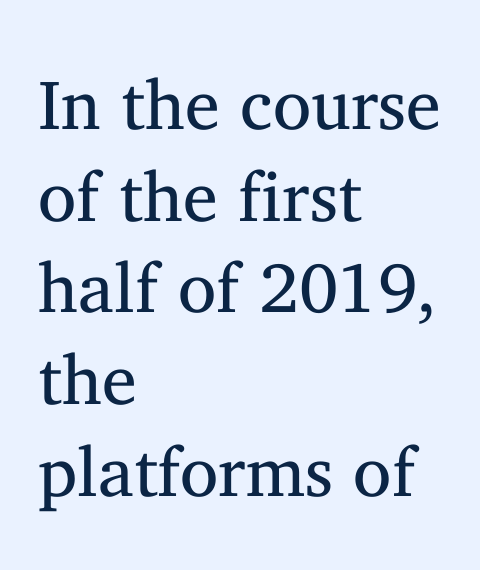
{"serif": "yes", "italic": "no", "bold": "no", "weight": "regular", "width": "normal", "stroke_contrast": "medium", "x_height": "medium", "monospaced": "no", "underline": "no", "align": "left", "line_spacing": "normal", "line_spacing_ratio": 1.31, "letter_spacing": "normal", "letter_spacing_em": 0.0, "glyph_px": 70}
